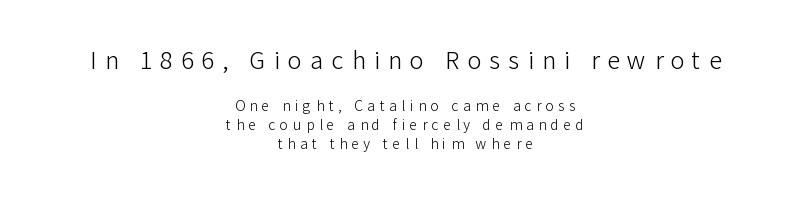
The image shows 24 px text type, upright; set centered, normal line spacing (1.34x), unusually wide letter spacing (+0.33 em), not underlined; the first (top) block is 1.71x larger.
